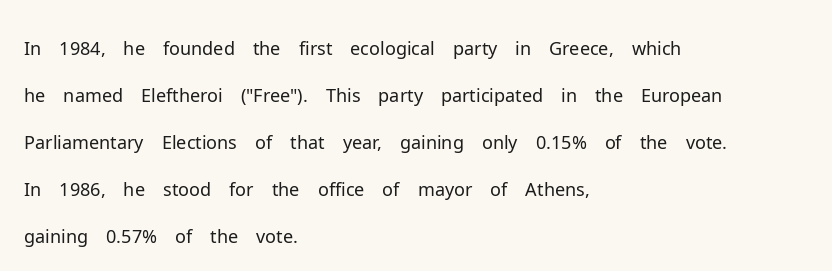
{"serif": "no", "italic": "no", "bold": "no", "weight": "light", "width": "normal", "stroke_contrast": "low", "x_height": "medium", "monospaced": "no", "underline": "no", "align": "left", "line_spacing": "normal", "line_spacing_ratio": 1.27, "letter_spacing": "normal", "letter_spacing_em": 0.0, "glyph_px": 37}
